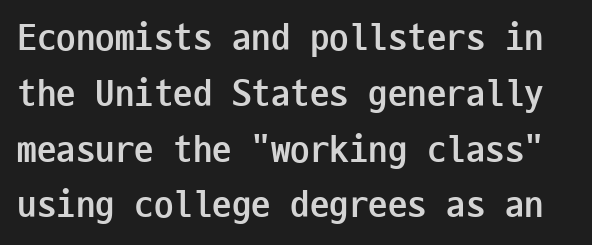
Q: Is the text bold? A: Yes.
Q: Is the text italic (slanted)? A: No, it is upright.
Q: Is the typeface a serif or a sans-serif typeface? A: Sans-serif.
Q: Is the text underlined? A: No.
Q: Is the spacing between letters normal or unusually wide? A: Normal.
Q: Is the spacing between lines tight, normal or loose? A: Normal.
Q: Width (condensed, normal, or wide)? A: Condensed.
Q: Stroke contrast? A: Low.
Q: x-height? A: Medium.
Q: Monospaced? A: Yes.
